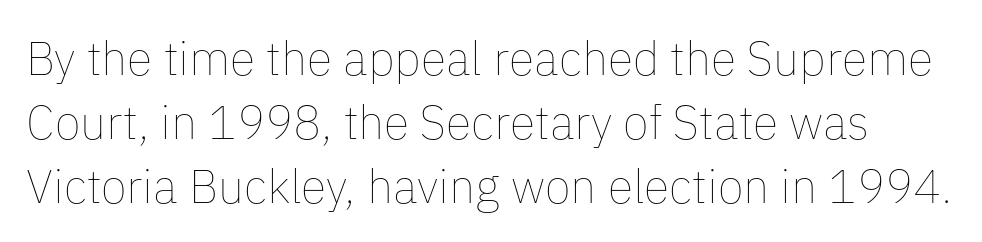
Q: Is the text bold? A: No.
Q: Is the text italic (slanted)? A: No, it is upright.
Q: Is the text underlined? A: No.
Q: Is the spacing between letters normal or unusually wide? A: Normal.
Q: Is the spacing between lines tight, normal or loose? A: Normal.
Q: Width (condensed, normal, or wide)? A: Normal.
Q: Stroke contrast? A: Low.
Q: x-height? A: Medium.
Q: Monospaced? A: No.
